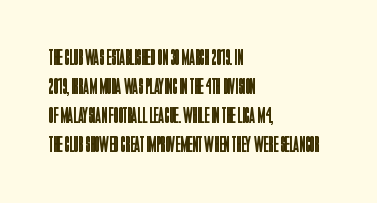
Q: Is the text bold? A: No.
Q: Is the text italic (slanted)? A: No, it is upright.
Q: Is the text underlined? A: No.
Q: How is the paragraph aligned? A: Left-aligned.
Q: Is the spacing between letters normal or unusually wide? A: Normal.
Q: Is the spacing between lines tight, normal or loose? A: Normal.
